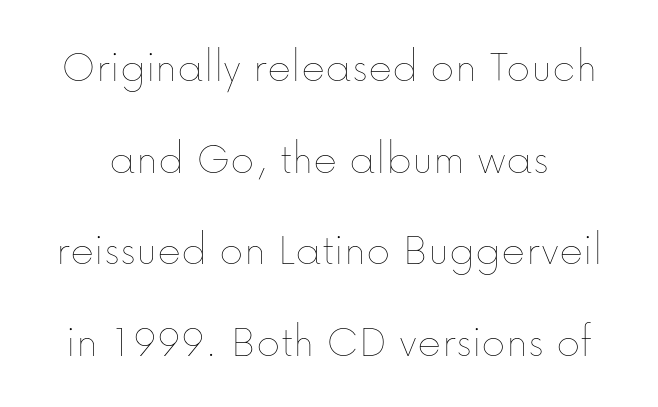
No italicization has been applied; the sample stays upright. Quick note: interline space is abundant. The rendering uses natural spacing where letterforms have individual widths. The letterforms sit at book weight or below. Inter-character spacing is left at the font's built-in metrics.
